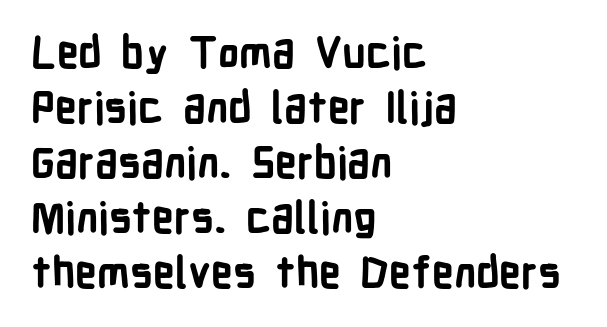
There is no visible air inserted between adjacent glyphs. Does the type have serifs? No, each stem ends abruptly. The baseline area is clear. Each letter keeps its own natural width here, so spacing adapts to shape. Quick note: not italic, upright.
